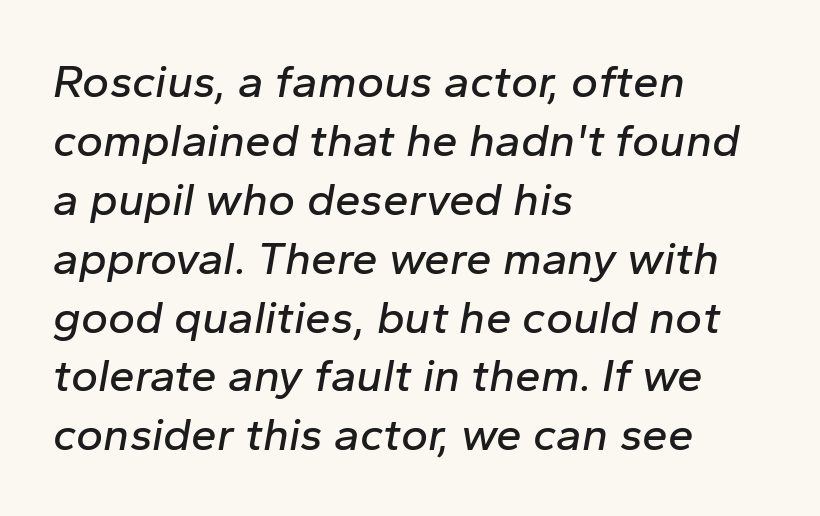
{"italic": "yes", "lean": "right", "slant_degrees": 10, "width": "normal", "stroke_contrast": "low", "x_height": "medium", "monospaced": "no", "underline": "no", "align": "left", "line_spacing": "normal", "line_spacing_ratio": 1.28, "letter_spacing": "normal", "letter_spacing_em": 0.0, "glyph_px": 46}
